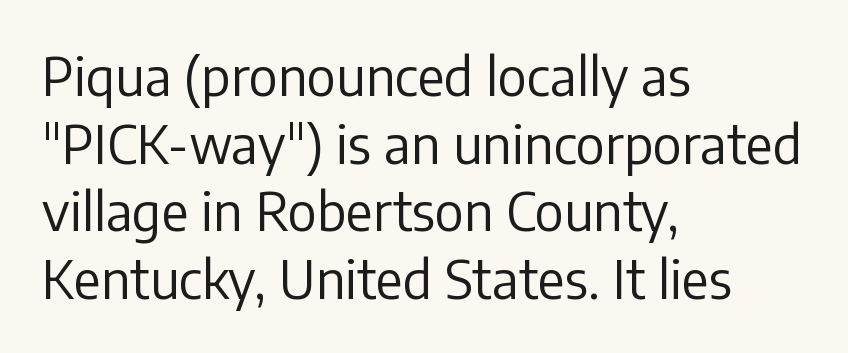
{"serif": "no", "italic": "no", "bold": "no", "weight": "regular", "width": "normal", "stroke_contrast": "low", "x_height": "medium", "monospaced": "no", "underline": "no", "align": "left", "line_spacing": "normal", "line_spacing_ratio": 1.3, "letter_spacing": "normal", "letter_spacing_em": 0.0, "glyph_px": 52}
